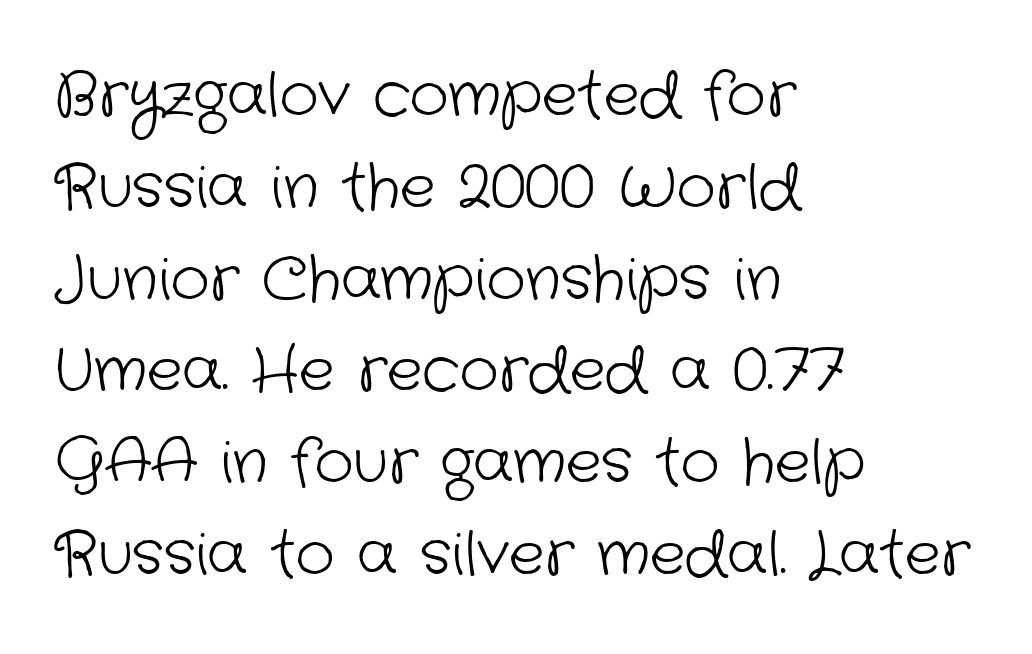
Q: Is the text bold? A: No.
Q: Is the typeface a serif or a sans-serif typeface? A: Sans-serif.
Q: Is the text underlined? A: No.
Q: How is the paragraph aligned? A: Left-aligned.
Q: Is the spacing between letters normal or unusually wide? A: Normal.
Q: Is the spacing between lines tight, normal or loose? A: Normal.
Q: Width (condensed, normal, or wide)? A: Normal.
Q: Stroke contrast? A: Low.
Q: x-height? A: Medium.
Q: Monospaced? A: No.
